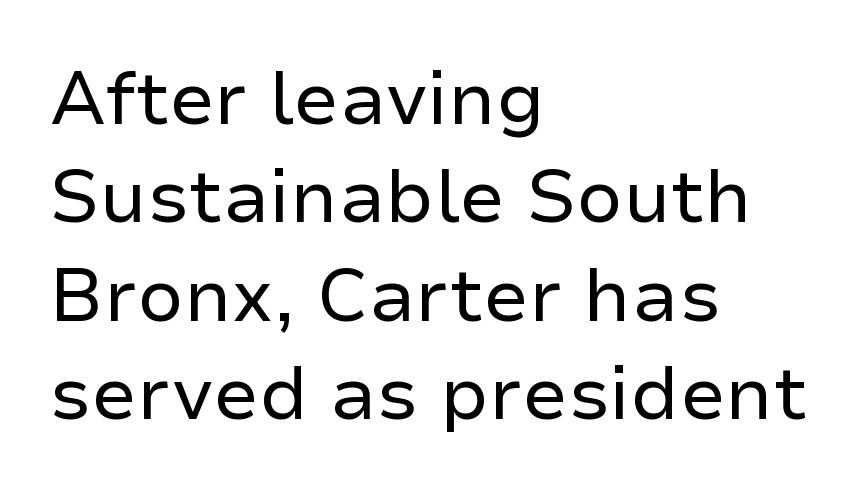
{"serif": "no", "italic": "no", "bold": "no", "weight": "regular", "width": "normal", "stroke_contrast": "low", "x_height": "medium", "monospaced": "no", "underline": "no", "align": "left", "line_spacing": "normal", "line_spacing_ratio": 1.33, "letter_spacing": "normal", "letter_spacing_em": 0.0, "glyph_px": 74}
